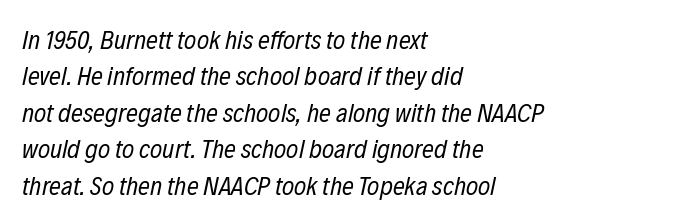
The image shows 26 px text type, italic (leaning right); set left-aligned, normal line spacing (1.4x), normal letter spacing, not underlined.
